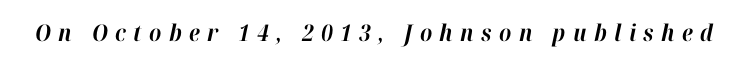
{"italic": "yes", "lean": "right", "slant_degrees": 12, "bold": "yes", "underline": "no", "letter_spacing": "wide", "letter_spacing_em": 0.32, "glyph_px": 23}
